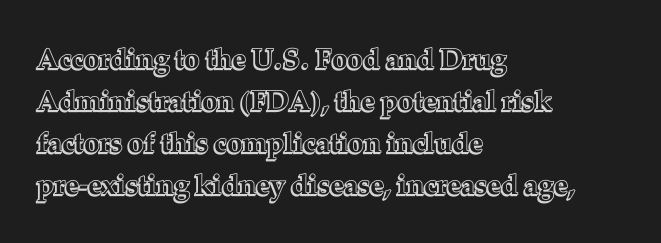
Q: Is the text italic (slanted)? A: No, it is upright.
Q: Is the text underlined? A: No.
Q: How is the paragraph aligned? A: Left-aligned.
Q: Is the spacing between letters normal or unusually wide? A: Normal.
Q: Is the spacing between lines tight, normal or loose? A: Normal.
Q: Width (condensed, normal, or wide)? A: Normal.
Q: x-height? A: Medium.
Q: Monospaced? A: No.
